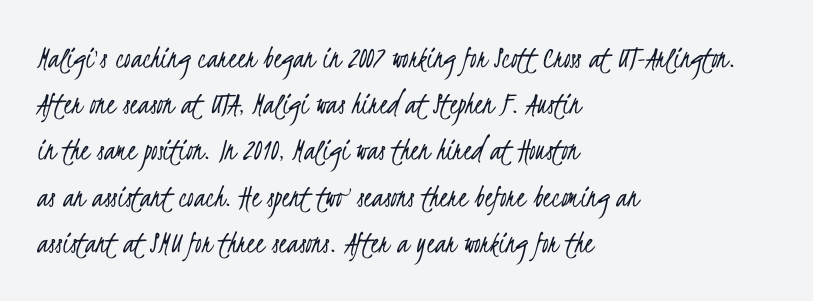
{"serif": "no", "bold": "no", "weight": "light", "width": "condensed", "stroke_contrast": "low", "x_height": "small", "monospaced": "no", "underline": "no", "align": "left", "line_spacing": "normal", "line_spacing_ratio": 1.4, "letter_spacing": "normal", "letter_spacing_em": 0.0, "glyph_px": 33}
